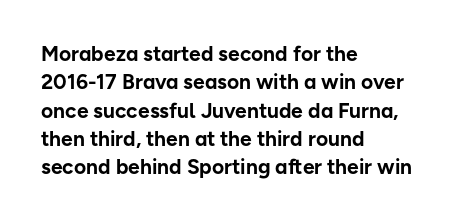
The image shows 21 px bold type, upright; set left-aligned, normal line spacing (1.35x), normal letter spacing, not underlined.
